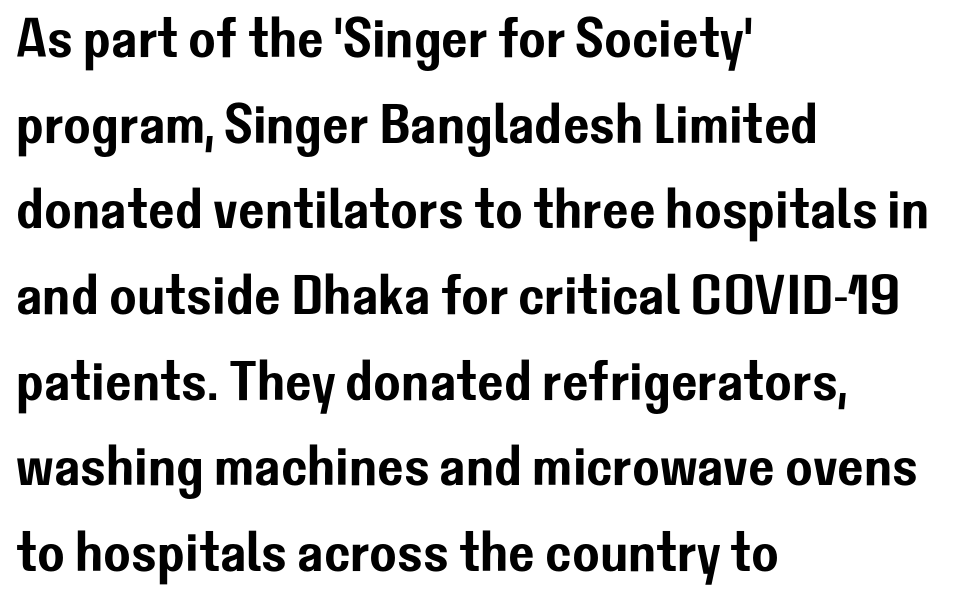
The image shows 56 px sans-serif type, upright; set left-aligned, normal line spacing (1.53x), normal letter spacing, not underlined; low stroke contrast and a medium x-height.
